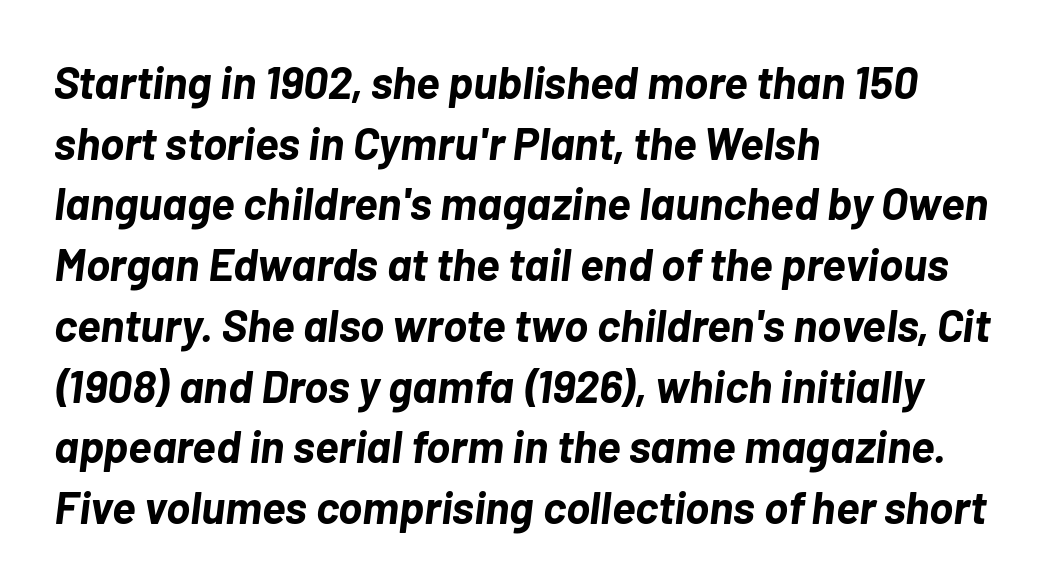
Just letters on the line, the space beneath them empty. The letters advance in unequal steps, a hallmark of proportional type. Regular leading. In terms of letterspacing, this is plain default setting.
